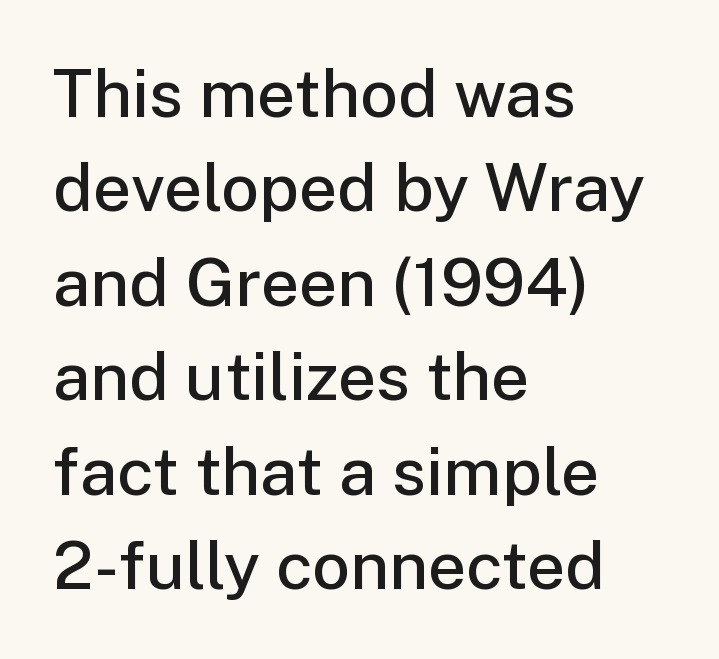
{"serif": "no", "italic": "no", "bold": "semi", "weight": "semibold", "width": "normal", "stroke_contrast": "low", "x_height": "medium", "monospaced": "no", "underline": "no", "align": "left", "line_spacing": "normal", "line_spacing_ratio": 1.41, "letter_spacing": "normal", "letter_spacing_em": 0.0, "glyph_px": 67}
